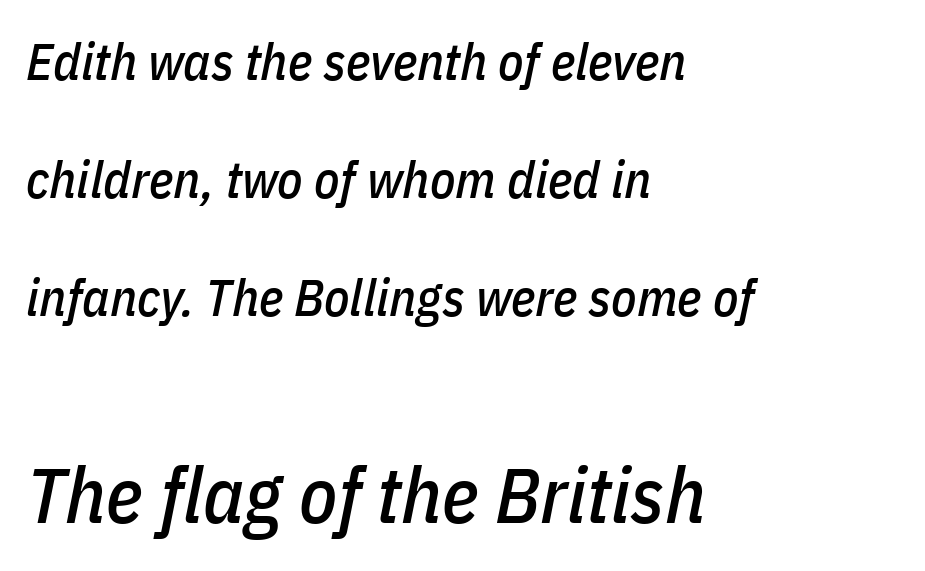
Q: Is the text italic (slanted)? A: Yes, it leans right by about 11 degrees.
Q: Is the text underlined? A: No.
Q: How is the paragraph aligned? A: Left-aligned.
Q: Is the spacing between letters normal or unusually wide? A: Normal.
Q: Is the spacing between lines tight, normal or loose? A: Loose.
Q: Which block of text is set in a larger size, the first (top) or the second (bottom)? A: The second (bottom) one.
Q: Width (condensed, normal, or wide)? A: Condensed.
Q: Stroke contrast? A: Low.
Q: x-height? A: Medium.
Q: Monospaced? A: No.
